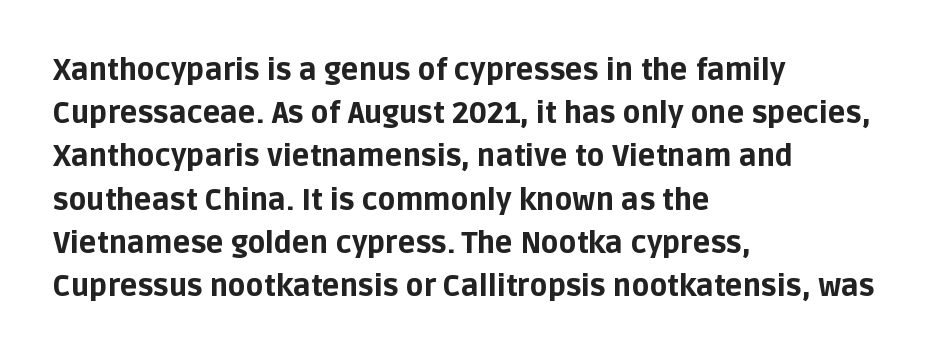
The space directly below the letters is spotless. This sample uses a sans-serif face. In CSS terms this would be text-align: left. In terms of weight, the rendering is a true, heavy bold. Is there any slant? The stems are plumb. What's the leading like? Ordinary, nothing unusual.
